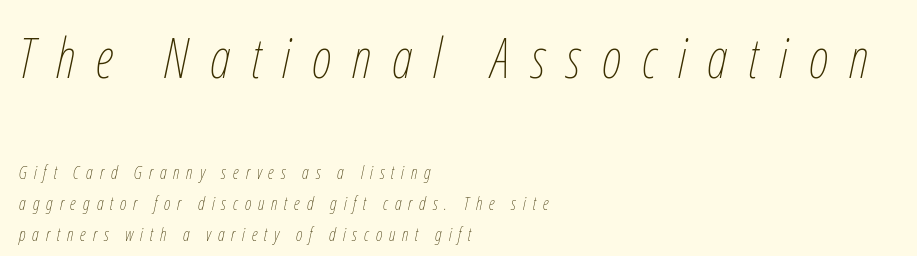
{"italic": "yes", "lean": "right", "slant_degrees": 12, "bold": "no", "weight": "thin", "width": "condensed", "stroke_contrast": "low", "x_height": "medium", "monospaced": "no", "underline": "no", "align": "left", "line_spacing_ratio": 1.74, "letter_spacing": "wide", "letter_spacing_em": 0.38, "larger_block": "first", "size_ratio": 3.06, "glyph_px": 55}
